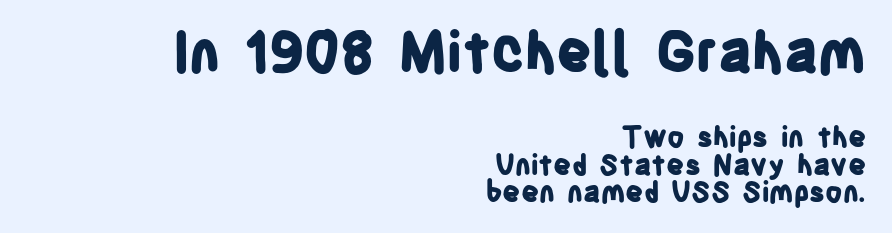
The image shows 55 px bold, condensed sans-serif type, upright; set right-aligned, tight line spacing (0.97x), normal letter spacing, not underlined; the first (top) block is 1.96x larger; low stroke contrast and a large x-height.
